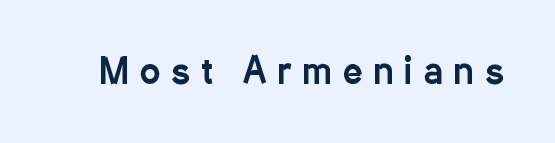
Q: Is the text italic (slanted)? A: No, it is upright.
Q: Is the typeface a serif or a sans-serif typeface? A: Sans-serif.
Q: Is the text underlined? A: No.
Q: Is the spacing between letters normal or unusually wide? A: Unusually wide.
Q: Width (condensed, normal, or wide)? A: Condensed.
Q: Stroke contrast? A: Low.
Q: x-height? A: Medium.
Q: Monospaced? A: No.
